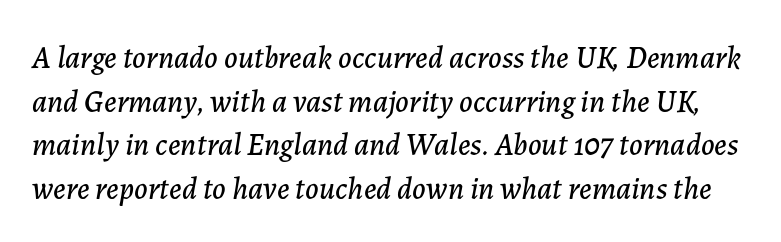
{"italic": "yes", "lean": "right", "slant_degrees": 7, "width": "normal", "stroke_contrast": "low", "x_height": "medium", "monospaced": "no", "underline": "no", "line_spacing": "normal", "line_spacing_ratio": 1.41, "letter_spacing": "normal", "letter_spacing_em": 0.0, "glyph_px": 31}
